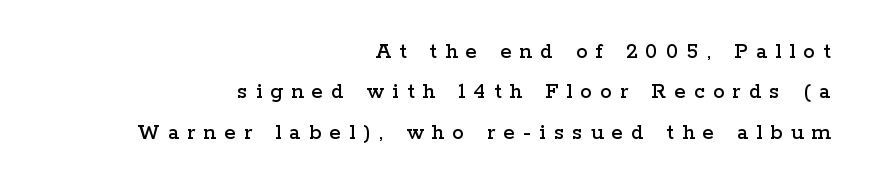
The space beneath each line is pristine and unruled. The axis of the letterforms is exactly vertical. The tracking jumps out immediately: characters are airy and widely separated. Which margin do the lines hug? The right one — the left edge is uneven.
